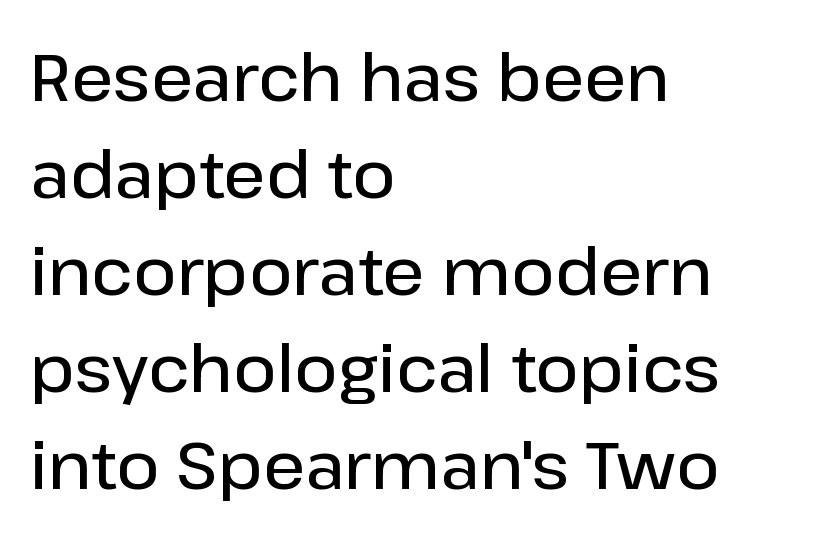
The image shows 66 px semibold sans-serif type, upright; set left-aligned, normal line spacing (1.47x), normal letter spacing, not underlined; low stroke contrast and a medium x-height.
